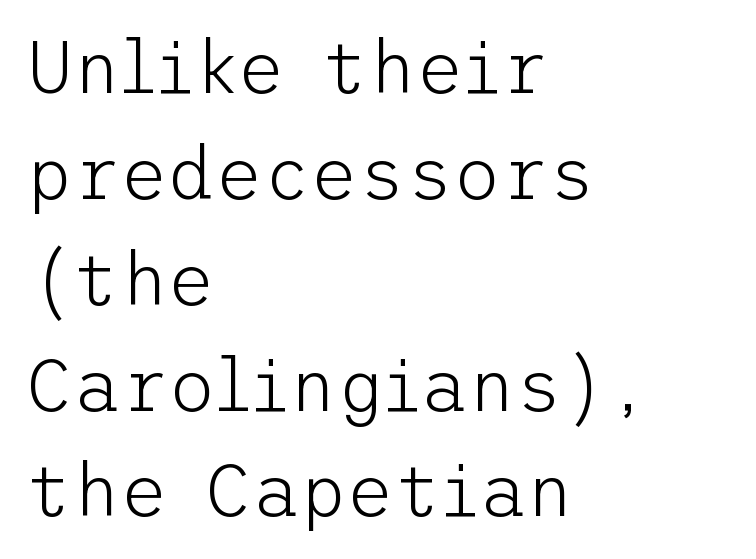
{"serif": "no", "italic": "no", "bold": "no", "weight": "light", "width": "normal", "stroke_contrast": "low", "x_height": "medium", "underline": "no", "align": "left", "line_spacing": "normal", "line_spacing_ratio": 1.45, "letter_spacing": "normal", "letter_spacing_em": 0.0, "glyph_px": 73}
